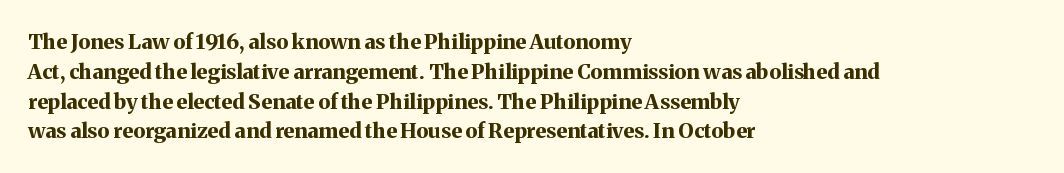
{"italic": "no", "bold": "yes", "underline": "no", "align": "left", "line_spacing": "normal", "line_spacing_ratio": 1.42, "letter_spacing": "normal", "letter_spacing_em": 0.0, "glyph_px": 21}
